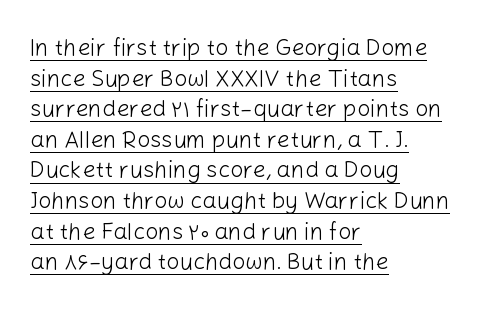
Q: Is the text bold? A: No.
Q: Is the text italic (slanted)? A: No, it is upright.
Q: Is the text underlined? A: Yes.
Q: How is the paragraph aligned? A: Left-aligned.
Q: Is the spacing between letters normal or unusually wide? A: Normal.
Q: Is the spacing between lines tight, normal or loose? A: Normal.
